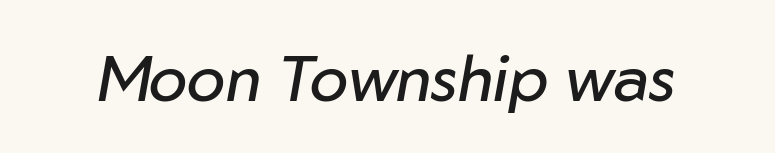
{"italic": "yes", "lean": "right", "slant_degrees": 10, "bold": "no", "weight": "regular", "width": "normal", "stroke_contrast": "low", "x_height": "medium", "monospaced": "no", "underline": "no", "letter_spacing": "normal", "letter_spacing_em": 0.0, "glyph_px": 64}
